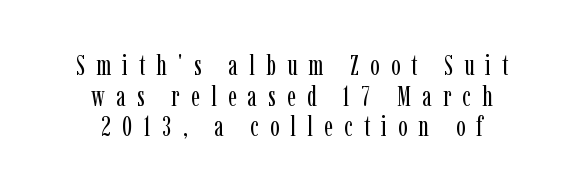
{"serif": "yes", "italic": "no", "bold": "no", "weight": "regular", "width": "condensed", "stroke_contrast": "low", "x_height": "medium", "monospaced": "no", "underline": "no", "align": "center", "line_spacing": "tight", "line_spacing_ratio": 1.09, "letter_spacing": "wide", "letter_spacing_em": 0.4, "glyph_px": 28}
